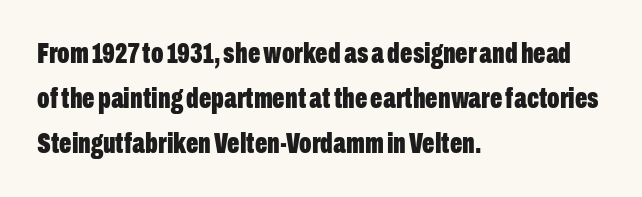
{"serif": "no", "italic": "no", "bold": "yes", "weight": "bold", "width": "condensed", "stroke_contrast": "low", "x_height": "medium", "monospaced": "no", "underline": "no", "align": "left", "line_spacing": "normal", "line_spacing_ratio": 1.55, "letter_spacing": "normal", "letter_spacing_em": 0.0, "glyph_px": 29}
